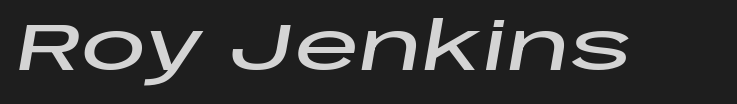
The image shows 65 px wide type, italic (leaning right); set normal letter spacing, not underlined; low stroke contrast and a large x-height.
